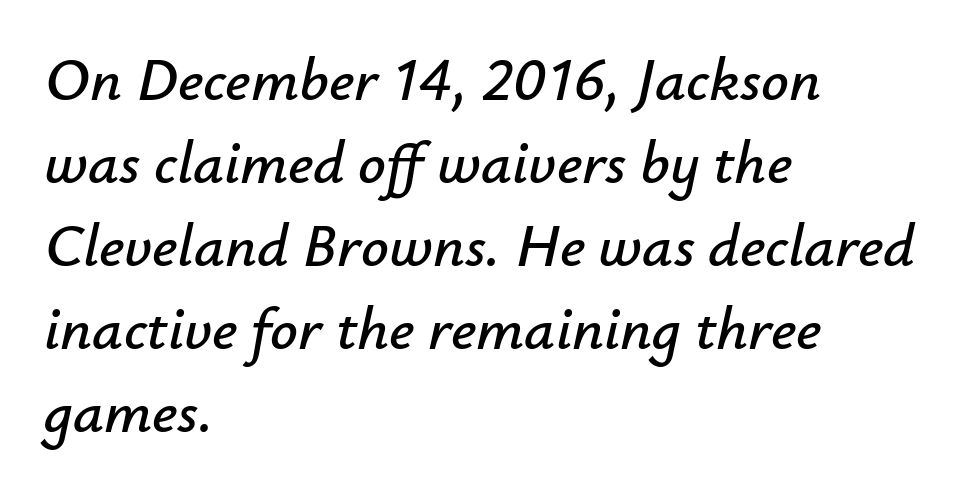
{"italic": "yes", "lean": "right", "slant_degrees": 12, "width": "normal", "stroke_contrast": "low", "x_height": "small", "monospaced": "no", "underline": "no", "align": "left", "line_spacing": "normal", "line_spacing_ratio": 1.36, "letter_spacing": "normal", "letter_spacing_em": 0.0, "glyph_px": 61}
